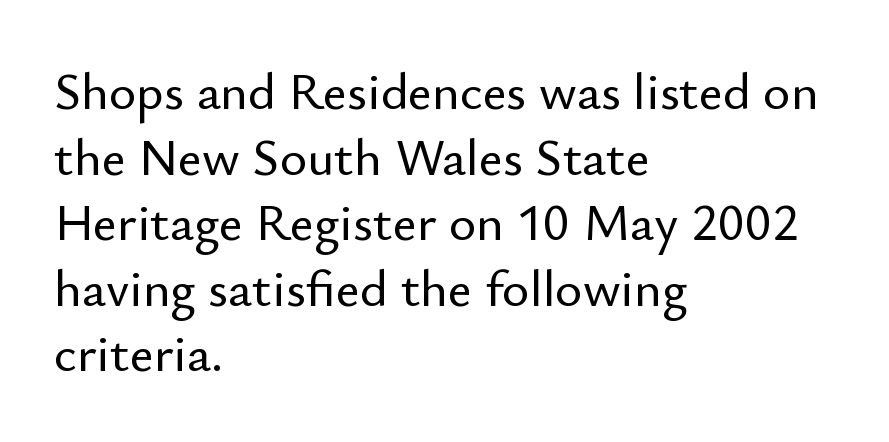
{"serif": "no", "italic": "no", "width": "normal", "stroke_contrast": "low", "x_height": "small", "monospaced": "no", "underline": "no", "align": "left", "line_spacing": "normal", "line_spacing_ratio": 1.26, "letter_spacing": "normal", "letter_spacing_em": 0.0, "glyph_px": 52}
